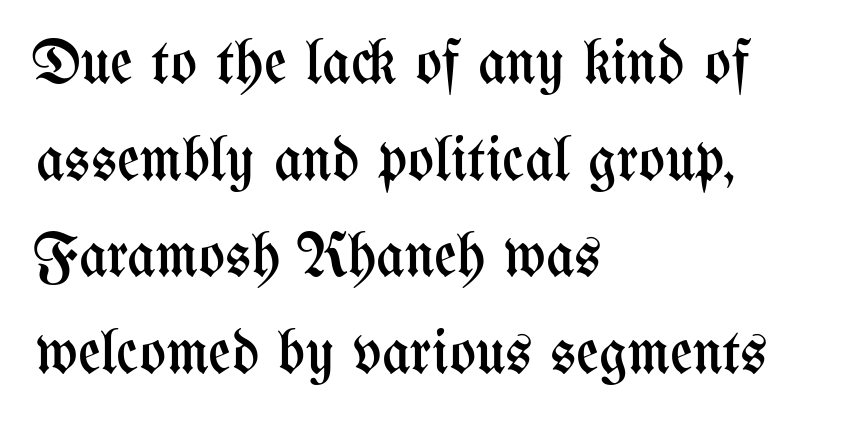
Q: Is the text bold? A: No.
Q: Is the text italic (slanted)? A: No, it is upright.
Q: Is the text underlined? A: No.
Q: How is the paragraph aligned? A: Left-aligned.
Q: Is the spacing between letters normal or unusually wide? A: Normal.
Q: Is the spacing between lines tight, normal or loose? A: Normal.
Q: Width (condensed, normal, or wide)? A: Condensed.
Q: Stroke contrast? A: Medium.
Q: x-height? A: Medium.
Q: Monospaced? A: No.
